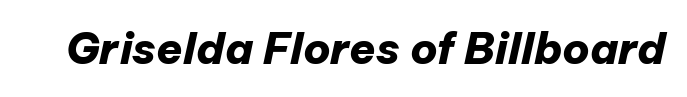
The image shows 43 px heavy type, italic (leaning right); set normal letter spacing, not underlined; low stroke contrast and a medium x-height.
